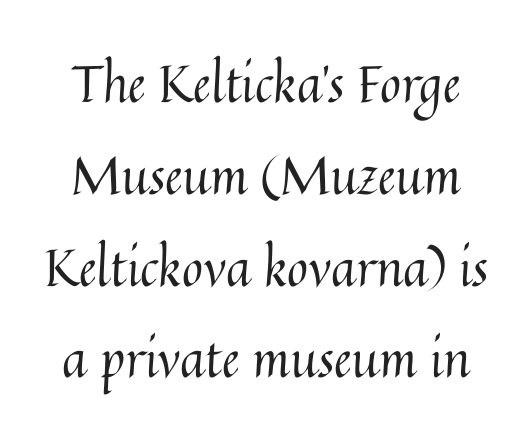
{"bold": "no", "weight": "regular", "width": "normal", "stroke_contrast": "medium", "x_height": "medium", "monospaced": "no", "underline": "no", "line_spacing_ratio": 1.8, "letter_spacing": "normal", "letter_spacing_em": 0.0, "glyph_px": 51}
